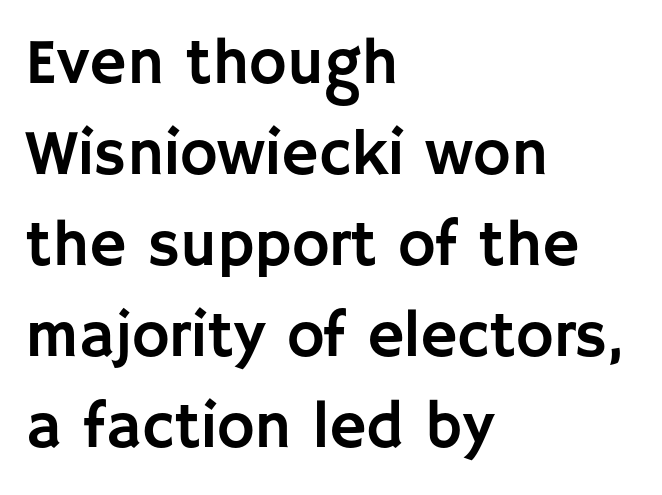
Every stem runs plumb, perpendicular to the baseline. One-word summary of the alignment: left. The letters advance in unequal steps, a hallmark of proportional type. In terms of letterspacing, this is plain default setting. Regarding serifs, this sample does without them.
